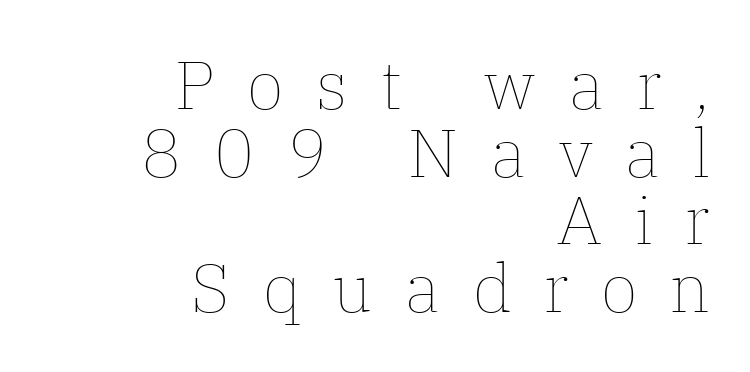
The image shows 67 px thin type, upright; set right-aligned, tight line spacing (1.01x), unusually wide letter spacing (+0.49 em), not underlined; low stroke contrast and a medium x-height.
